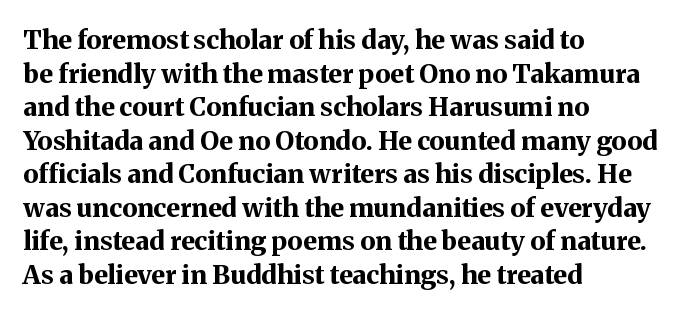
{"italic": "no", "bold": "yes", "underline": "no", "align": "left", "line_spacing": "normal", "line_spacing_ratio": 1.29, "letter_spacing": "normal", "letter_spacing_em": 0.0, "glyph_px": 26}
